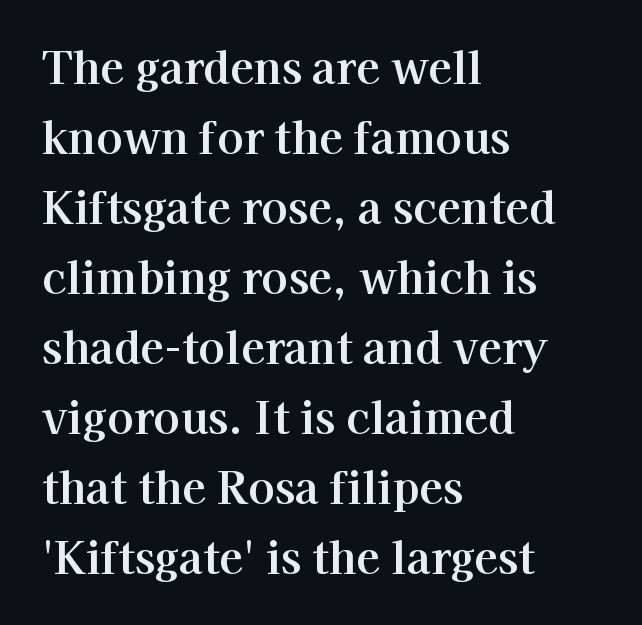
The image shows 44 px serif type, upright; set left-aligned, normal line spacing (1.59x), normal letter spacing, not underlined; high stroke contrast and a medium x-height.
